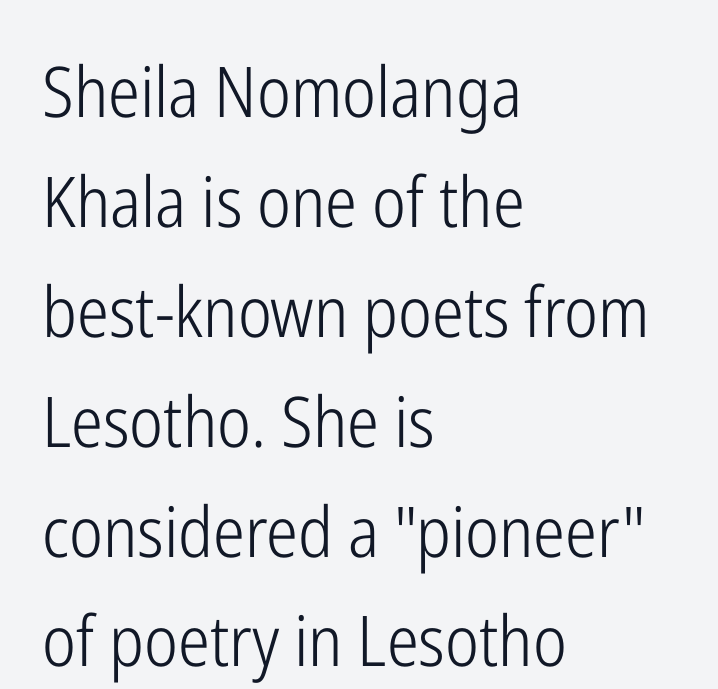
{"serif": "no", "italic": "no", "bold": "no", "weight": "light", "width": "condensed", "stroke_contrast": "low", "x_height": "medium", "monospaced": "no", "underline": "no", "align": "left", "line_spacing": "normal", "line_spacing_ratio": 1.57, "letter_spacing": "normal", "letter_spacing_em": 0.0, "glyph_px": 70}
